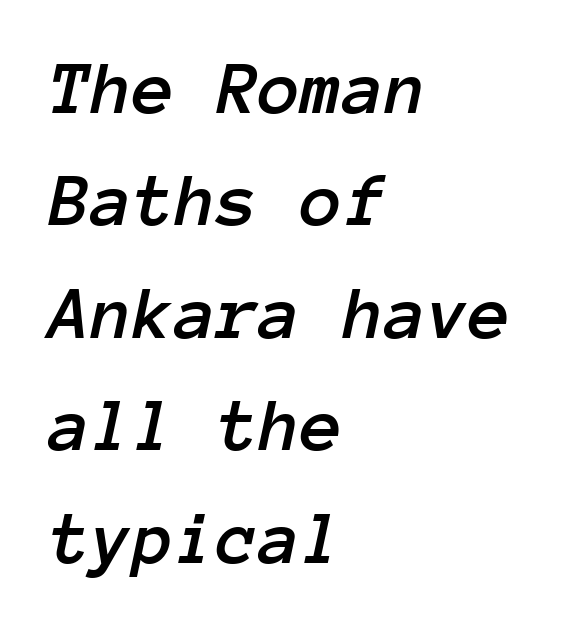
The image shows 77 px text type, italic (leaning right), monospaced; set left-aligned, normal line spacing (1.46x), normal letter spacing, not underlined; low stroke contrast and a medium x-height.
